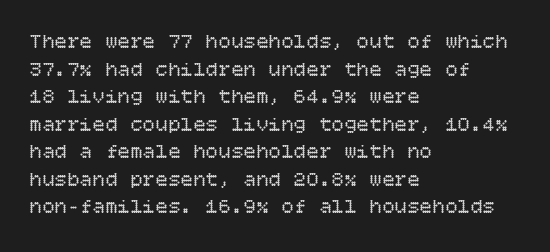
The image shows 21 px text type, upright; set left-aligned, normal line spacing (1.31x), normal letter spacing, not underlined.
